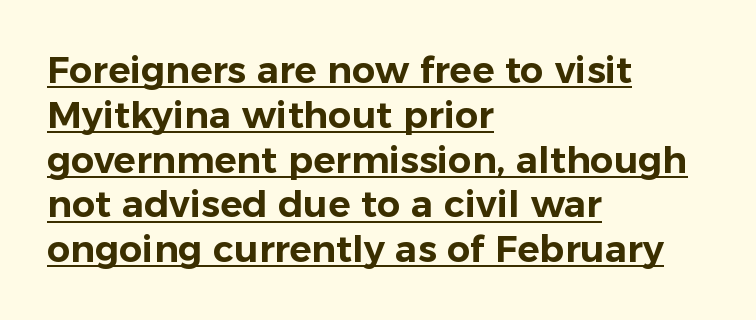
{"serif": "no", "italic": "no", "width": "normal", "stroke_contrast": "low", "x_height": "medium", "monospaced": "no", "underline": "yes", "align": "left", "line_spacing_ratio": 1.21, "letter_spacing": "normal", "letter_spacing_em": 0.0, "glyph_px": 37}
